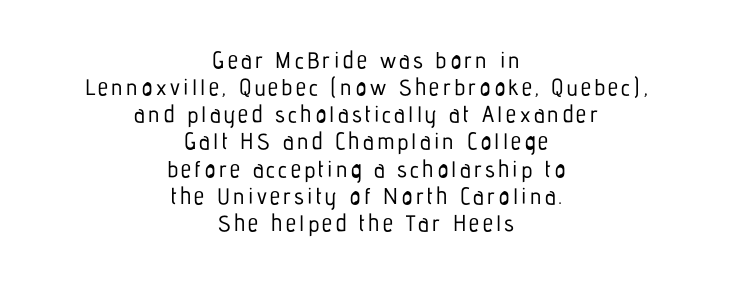
Q: Is the text italic (slanted)? A: No, it is upright.
Q: Is the text underlined? A: No.
Q: How is the paragraph aligned? A: Centered.
